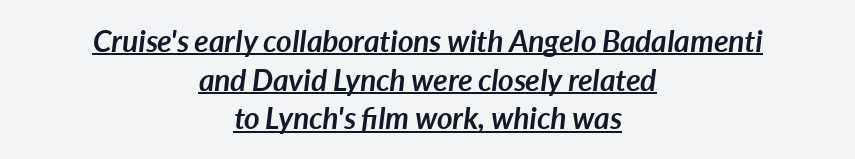
The image shows 30 px semibold type, italic (leaning right); set centered, normal line spacing (1.29x), normal letter spacing, underlined; low stroke contrast and a medium x-height.
